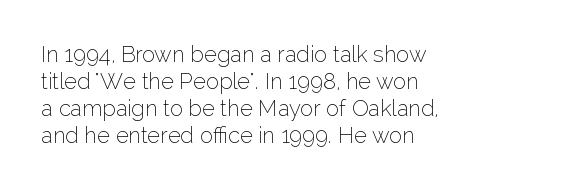
Q: Is the text bold? A: No.
Q: Is the text italic (slanted)? A: No, it is upright.
Q: Is the text underlined? A: No.
Q: How is the paragraph aligned? A: Left-aligned.
Q: Is the spacing between letters normal or unusually wide? A: Normal.
